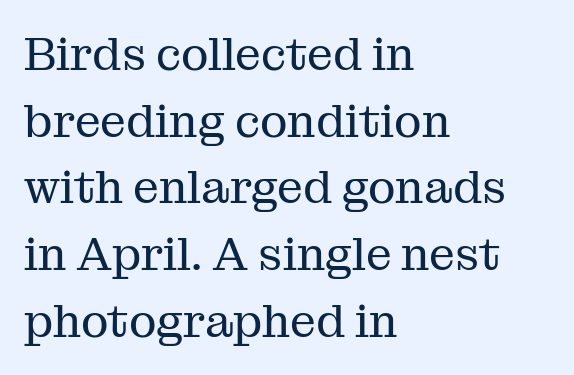
The image shows 46 px regular-weight serif type, upright; set left-aligned, normal line spacing (1.45x), normal letter spacing, not underlined; medium stroke contrast and a medium x-height.
